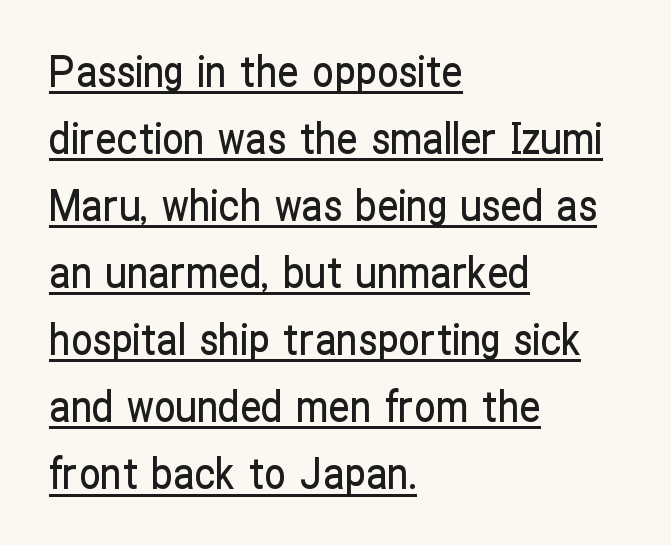
Q: Is the text italic (slanted)? A: No, it is upright.
Q: Is the typeface a serif or a sans-serif typeface? A: Sans-serif.
Q: Is the text underlined? A: Yes.
Q: How is the paragraph aligned? A: Left-aligned.
Q: Is the spacing between letters normal or unusually wide? A: Normal.
Q: Is the spacing between lines tight, normal or loose? A: Normal.
Q: Width (condensed, normal, or wide)? A: Condensed.
Q: Stroke contrast? A: Low.
Q: x-height? A: Medium.
Q: Monospaced? A: No.
